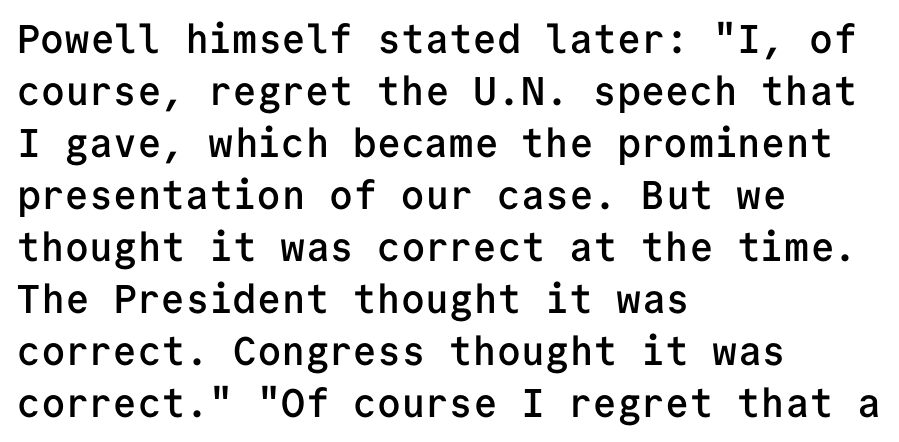
{"serif": "no", "italic": "no", "bold": "semi", "weight": "semibold", "width": "normal", "stroke_contrast": "low", "x_height": "medium", "monospaced": "yes", "underline": "no", "align": "left", "line_spacing": "normal", "line_spacing_ratio": 1.3, "letter_spacing": "normal", "letter_spacing_em": 0.0, "glyph_px": 40}
